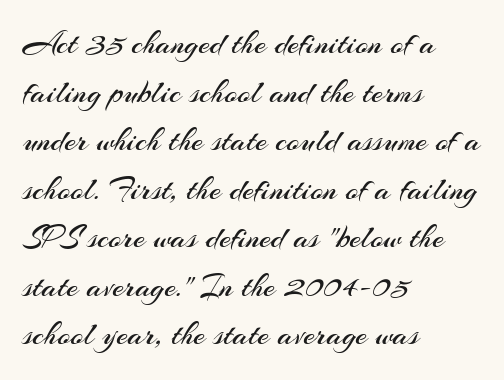
{"serif": "no", "bold": "no", "weight": "regular", "width": "normal", "stroke_contrast": "medium", "x_height": "small", "monospaced": "no", "underline": "no", "align": "left", "line_spacing": "normal", "line_spacing_ratio": 1.47, "letter_spacing": "normal", "letter_spacing_em": 0.0, "glyph_px": 33}
